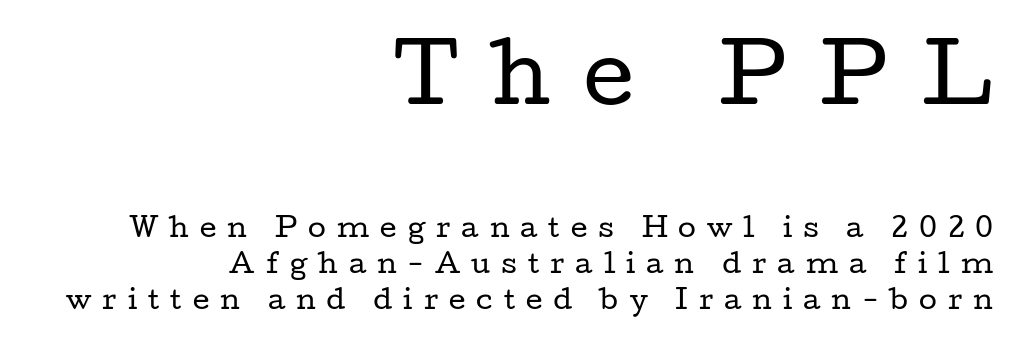
Q: Is the text bold? A: No.
Q: Is the text italic (slanted)? A: No, it is upright.
Q: Is the typeface a serif or a sans-serif typeface? A: Serif.
Q: Is the text underlined? A: No.
Q: How is the paragraph aligned? A: Right-aligned.
Q: Is the spacing between letters normal or unusually wide? A: Unusually wide.
Q: Is the spacing between lines tight, normal or loose? A: Normal.
Q: Which block of text is set in a larger size, the first (top) or the second (bottom)? A: The first (top) one.
Q: Width (condensed, normal, or wide)? A: Wide.
Q: Stroke contrast? A: Low.
Q: x-height? A: Medium.
Q: Monospaced? A: No.
